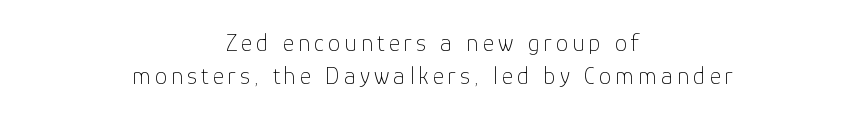
Casual observation: everything's sitting right in the middle. Caption: face not bold, strokes unweighted. The typography opts for an upright posture over an oblique one. Baseline-to-baseline distance is the conventional proportion of letter height.
